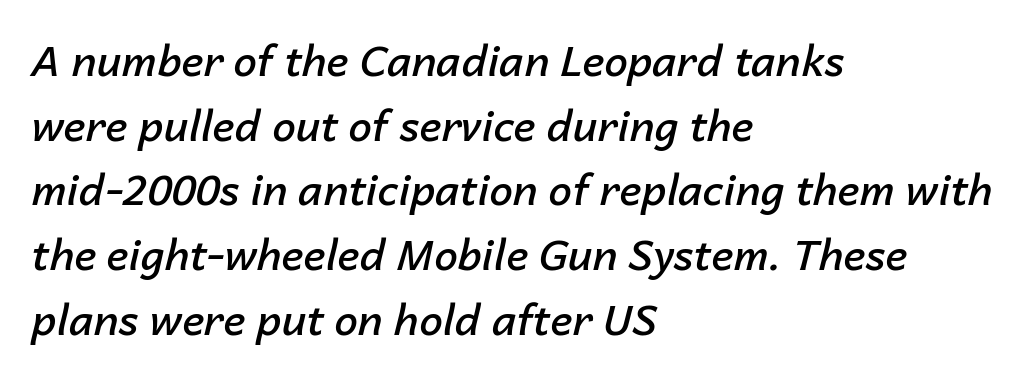
Every letter is mildly thick-stroked: semibold rather than bold. A typesetter would mark this as italic. Is there much room between lines? A standard amount, neither cramped nor airy. These lines are set flush left with a ragged right edge.
